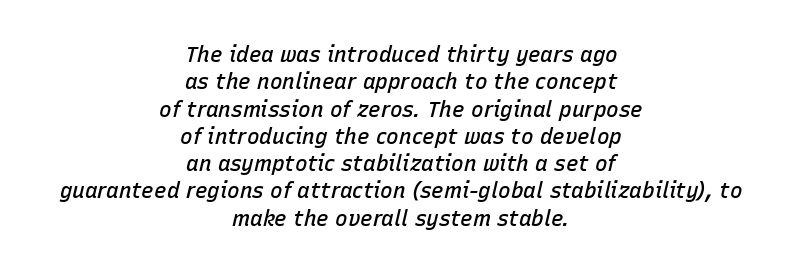
The image shows 21 px text type, italic (leaning right); set centered, normal line spacing (1.3x), normal letter spacing, not underlined.
